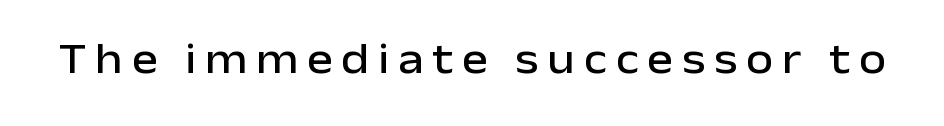
{"serif": "no", "italic": "no", "width": "normal", "stroke_contrast": "low", "x_height": "medium", "monospaced": "no", "underline": "no", "letter_spacing": "wide", "letter_spacing_em": 0.2, "glyph_px": 44}
